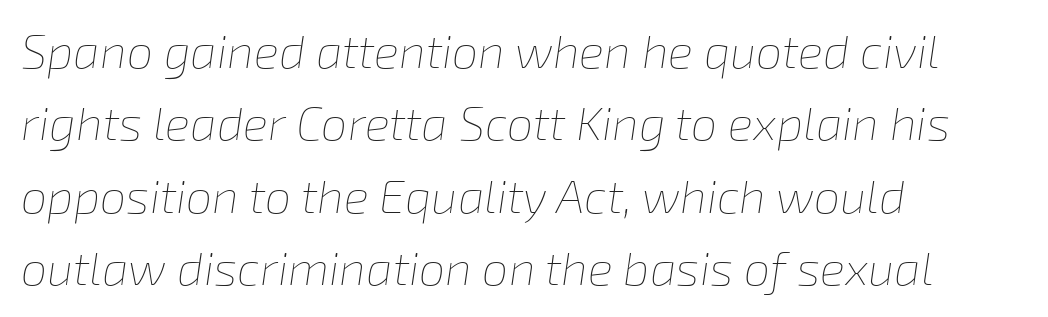
{"italic": "yes", "lean": "right", "slant_degrees": 8, "bold": "no", "weight": "thin", "width": "normal", "stroke_contrast": "low", "x_height": "medium", "monospaced": "no", "underline": "no", "align": "left", "line_spacing": "normal", "line_spacing_ratio": 1.54, "letter_spacing": "normal", "letter_spacing_em": 0.0, "glyph_px": 47}
